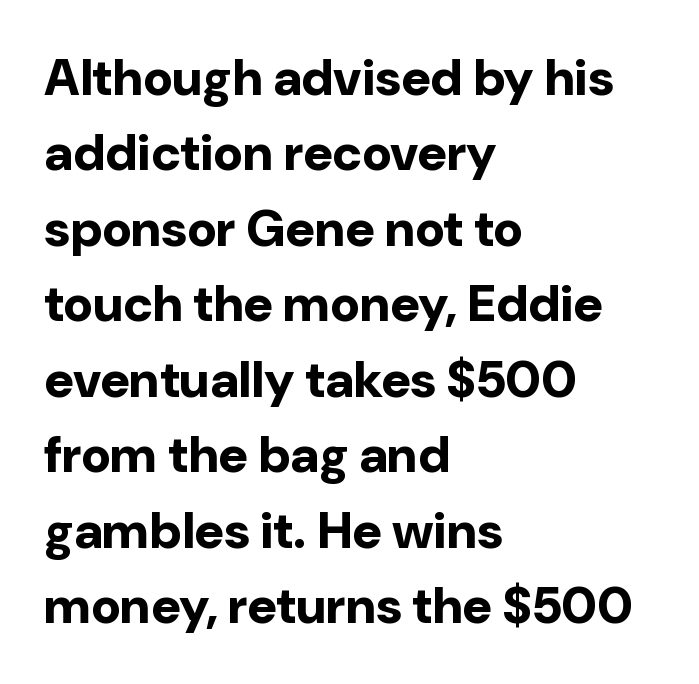
The image shows 51 px bold sans-serif type, upright; set left-aligned, normal line spacing (1.48x), normal letter spacing, not underlined; low stroke contrast and a medium x-height.
